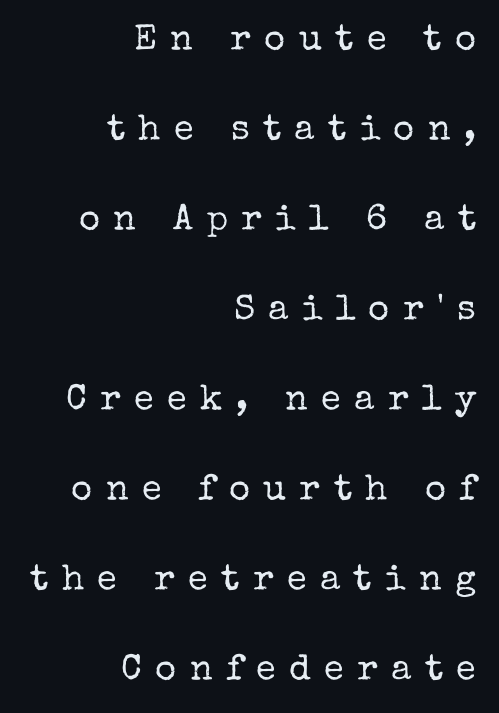
The image shows 36 px regular-weight serif type, upright; set right-aligned, loose line spacing (2.5x), unusually wide letter spacing (+0.37 em), not underlined; low stroke contrast and a medium x-height.
